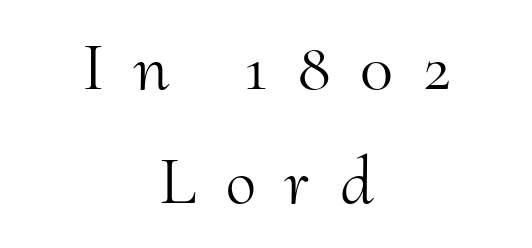
{"serif": "yes", "italic": "no", "bold": "no", "weight": "light", "width": "normal", "stroke_contrast": "medium", "x_height": "small", "monospaced": "no", "underline": "no", "align": "center", "line_spacing": "normal", "line_spacing_ratio": 1.65, "letter_spacing": "wide", "letter_spacing_em": 0.43, "glyph_px": 69}
